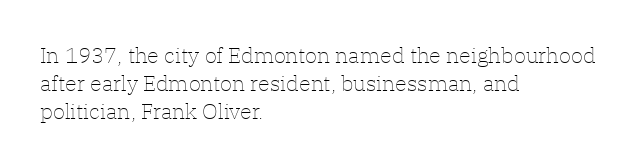
{"italic": "no", "bold": "no", "underline": "no", "align": "left", "line_spacing": "normal", "line_spacing_ratio": 1.28, "letter_spacing": "normal", "letter_spacing_em": 0.0, "glyph_px": 22}
